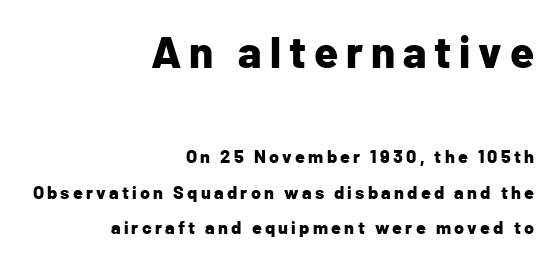
Proportional: the letters do not fall into vertical columns. The upper block of text is set noticeably larger than the block beneath it. The block of text is sparse from top to bottom, with ample space between rows. Do the letters lean? They stand straight. Look at the bottom of the vertical strokes: they stop flat, with no serifs. Plenty of ink on the page — the face is bold.
